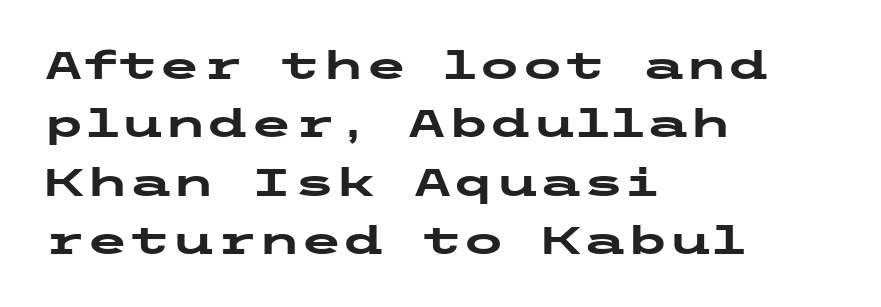
{"serif": "no", "italic": "no", "bold": "yes", "weight": "heavy", "width": "wide", "stroke_contrast": "low", "x_height": "medium", "underline": "no", "align": "left", "line_spacing": "normal", "line_spacing_ratio": 1.5, "letter_spacing": "normal", "letter_spacing_em": 0.0, "glyph_px": 39}
